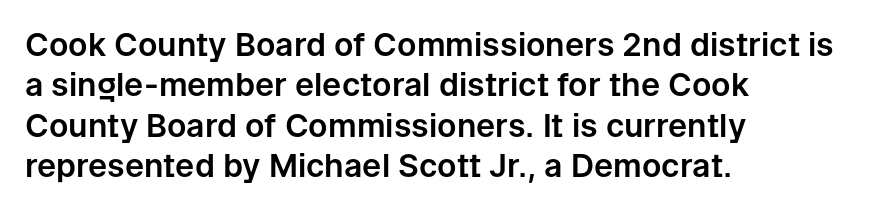
The passage shown is typeset with a sans-serif family. The strip under each line holds only bare page. Regarding leading, the lines here are spaced in the standard way. Looks like regular typesetting: each glyph gets only the width it needs. Left-aligned paragraph, ragged on the right. Upright lettering throughout.
